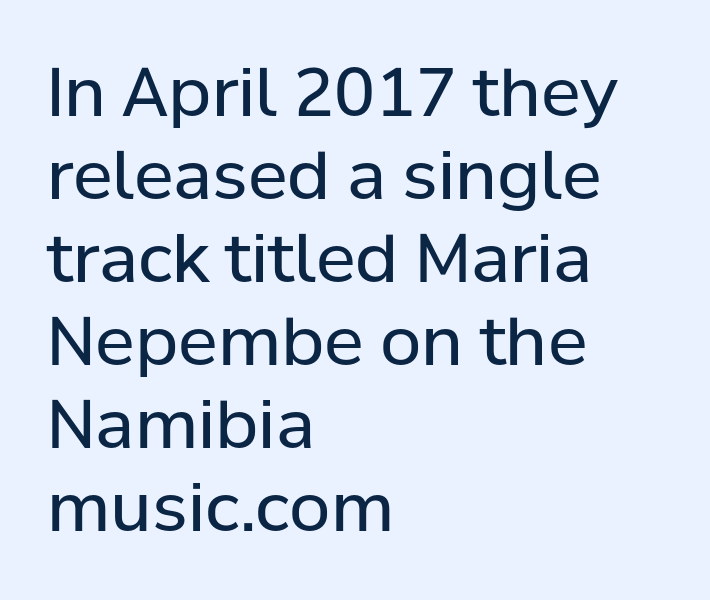
The image shows 67 px regular-weight sans-serif type, upright; set left-aligned, line spacing 1.24x, normal letter spacing, not underlined; low stroke contrast and a medium x-height.
